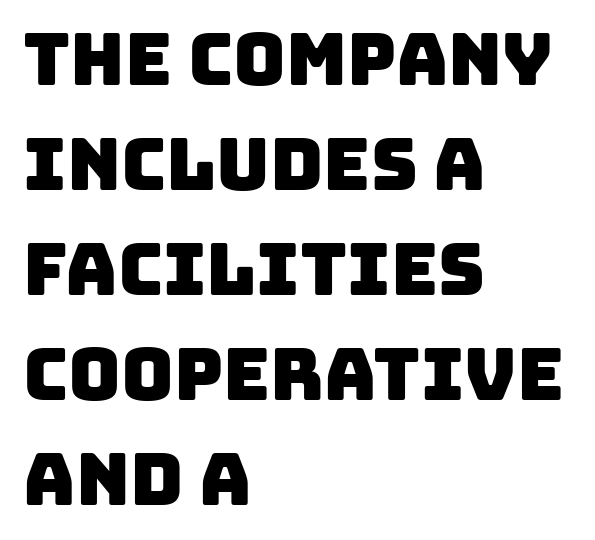
Q: Is the typeface a serif or a sans-serif typeface? A: Sans-serif.
Q: Is the text underlined? A: No.
Q: How is the paragraph aligned? A: Left-aligned.
Q: Is the spacing between letters normal or unusually wide? A: Normal.
Q: Is the spacing between lines tight, normal or loose? A: Normal.
Q: Width (condensed, normal, or wide)? A: Normal.
Q: Stroke contrast? A: Low.
Q: x-height? A: Large.
Q: Monospaced? A: No.
